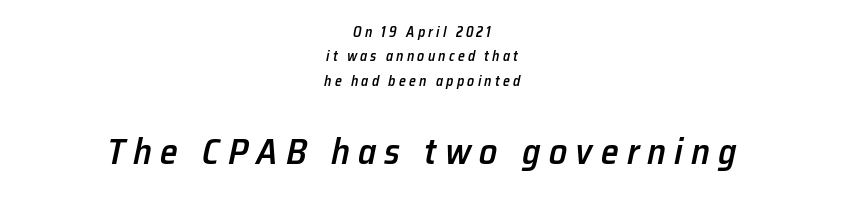
The letters are semibold — heavier than regular but short of a full bold. Here the second block reads like a headline and the first like body copy. Typeset on center — no edge is straight. In terms of letterspacing, this is a distinctly airy, spread setting. The space beneath each line is pristine and unruled. Each letter keeps its own natural width here, so spacing adapts to shape.
